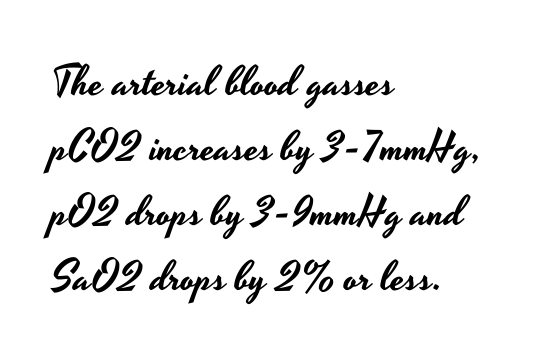
Q: Is the text italic (slanted)? A: Yes.
Q: Is the typeface a serif or a sans-serif typeface? A: Sans-serif.
Q: Is the text underlined? A: No.
Q: How is the paragraph aligned? A: Left-aligned.
Q: Is the spacing between letters normal or unusually wide? A: Normal.
Q: Is the spacing between lines tight, normal or loose? A: Normal.
Q: Width (condensed, normal, or wide)? A: Wide.
Q: Stroke contrast? A: Low.
Q: x-height? A: Small.
Q: Monospaced? A: No.
